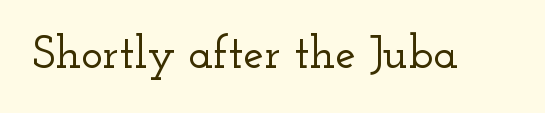
The image shows 46 px wide serif type, upright; set normal letter spacing, not underlined; low stroke contrast and a small x-height.
